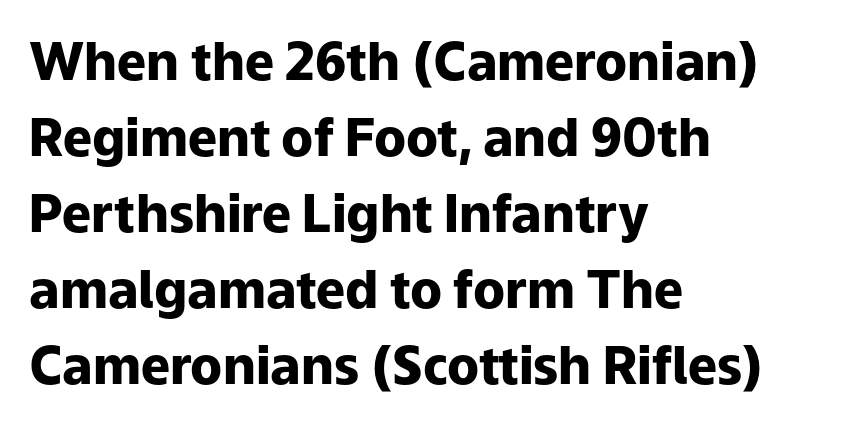
Typesetter's note: full bold, strokes at maximum text heaviness. Which margin do the lines hug? The left one — the right edge is uneven. What stands out about the letter spacing? Nothing — it is the standard amount. The letters carry no serifs — their stems end cleanly without finishing strokes. Proportional: the letters do not fall into vertical columns.
